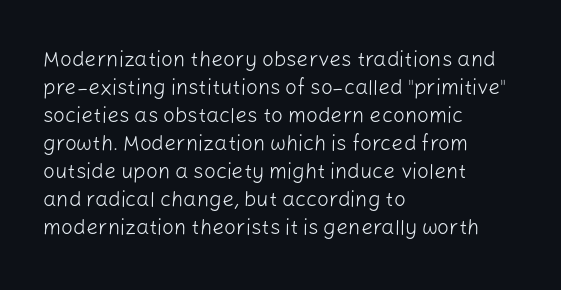
The image shows 21 px text type, upright; set left-aligned, normal line spacing (1.33x), normal letter spacing, not underlined.
